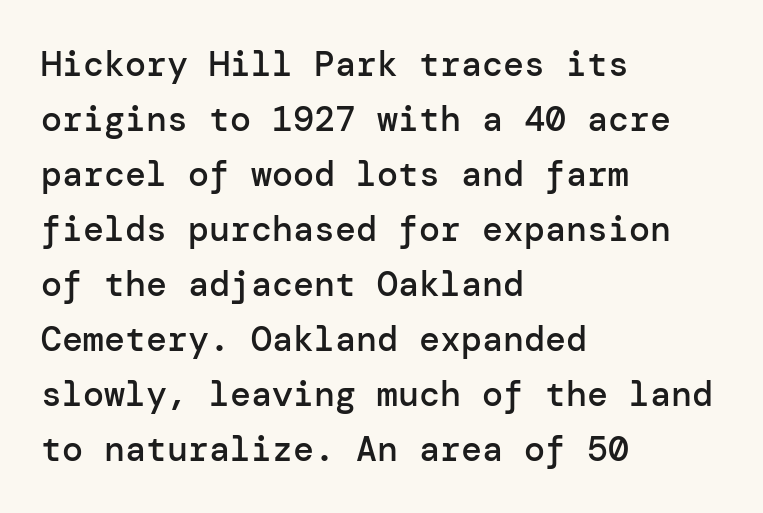
The lettering stays uniformly vertical, giving the passage a roman look. You can tell from the bare stems that sans-serif type was used. These lines stack with their left ends in a neat column. Each row of text sits above clean, open space. Stems and bowls a touch heavier than normal — semibold.
